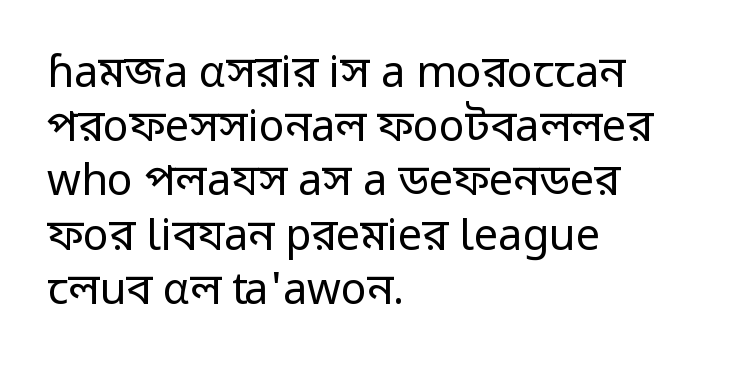
Tracking value appears to be zero — textbook default spacing. Descender tails drop into unmarked territory. The passage shown is not bold in any degree. The rendering uses natural spacing where letterforms have individual widths. Leftover space on each line is placed entirely after the last word. Designer's note — italics off, roman on.
